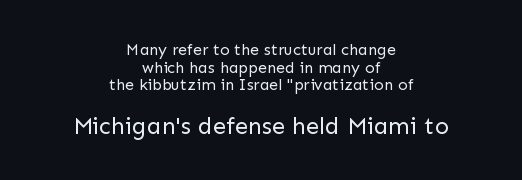
Inter-character spacing is left at the font's built-in metrics. Size hierarchy here favors the trailing block over the leading one. Posture: vertical. A student would call this center alignment; a typographer would say set centered.
